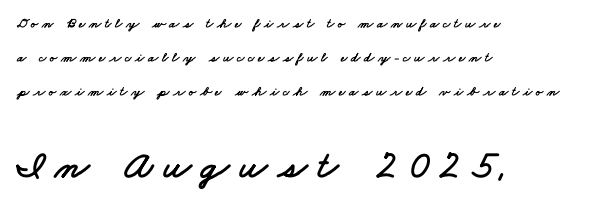
The image shows 39 px wide sans-serif type; set left-aligned, loose line spacing (2.43x), unusually wide letter spacing (+0.26 em), not underlined; the second (bottom) block is 2.79x larger; low stroke contrast and a small x-height.
